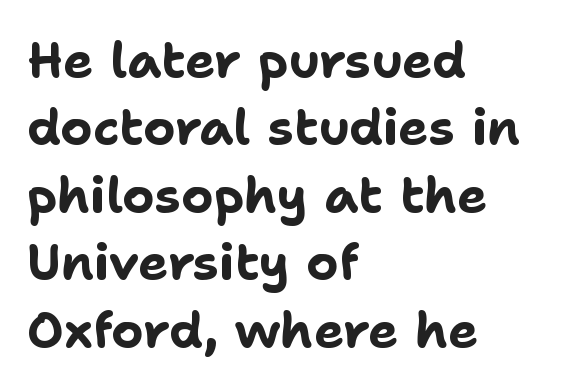
{"serif": "no", "italic": "no", "bold": "yes", "weight": "bold", "width": "normal", "stroke_contrast": "low", "x_height": "medium", "monospaced": "no", "underline": "no", "align": "left", "line_spacing": "normal", "line_spacing_ratio": 1.35, "letter_spacing": "normal", "letter_spacing_em": 0.0, "glyph_px": 50}
